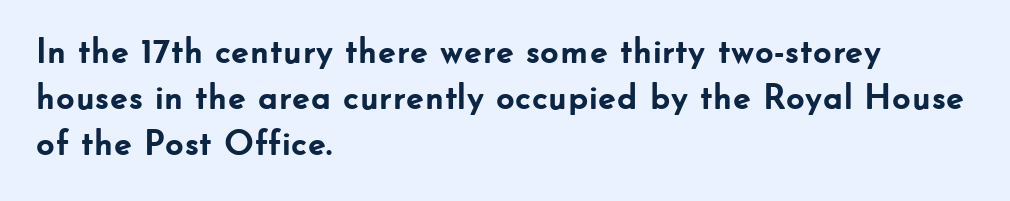
{"serif": "no", "italic": "no", "bold": "yes", "weight": "semibold", "width": "normal", "stroke_contrast": "low", "x_height": "small", "monospaced": "no", "underline": "no", "align": "left", "line_spacing": "normal", "line_spacing_ratio": 1.28, "letter_spacing": "normal", "letter_spacing_em": 0.0, "glyph_px": 36}
